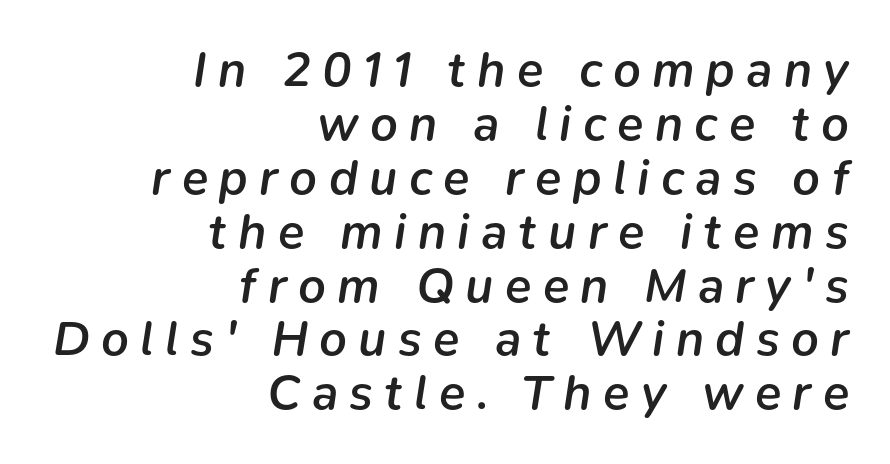
Rows of type sit shoulder to shoulder in the vertical direction. In terms of posture, this sample is oblique. The area under the type is left untouched. Note the varied advance widths — an 'i' is clearly narrower than an 'm'.
